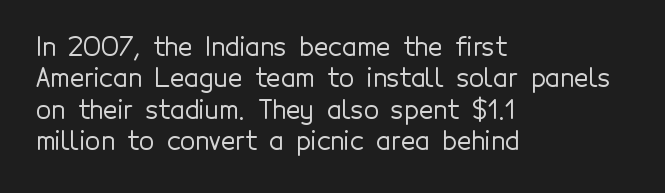
Q: Is the text italic (slanted)? A: No, it is upright.
Q: Is the text underlined? A: No.
Q: How is the paragraph aligned? A: Left-aligned.
Q: Is the spacing between letters normal or unusually wide? A: Normal.
Q: Is the spacing between lines tight, normal or loose? A: Normal.
